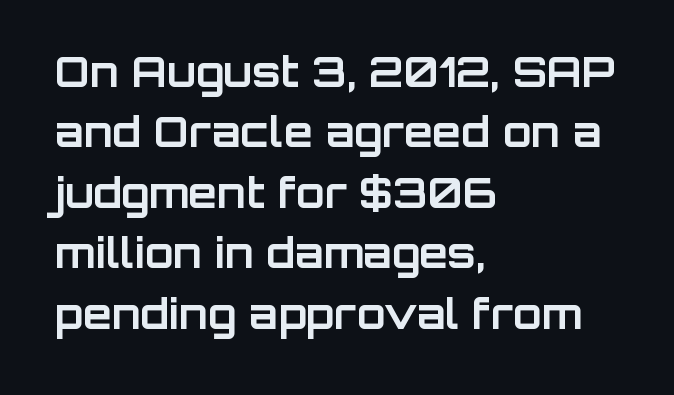
The vertical gap from one line to the next is medium. Visually the block forms a straight wall on the left and a jagged coastline on the right. Descender tails drop into unmarked territory. The face used here is proportionally spaced, like ordinary book or web type. Typesetter's note: full bold, strokes at maximum text heaviness.
